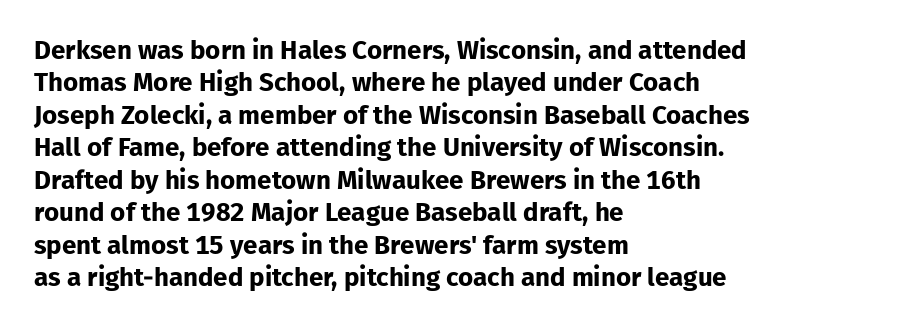
{"italic": "no", "bold": "yes", "underline": "no", "align": "left", "line_spacing": "normal", "line_spacing_ratio": 1.25, "letter_spacing": "normal", "letter_spacing_em": 0.0, "glyph_px": 26}
